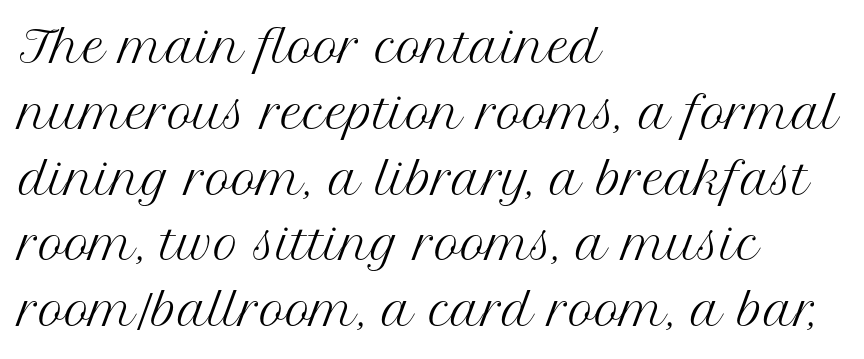
{"serif": "yes", "bold": "no", "weight": "regular", "width": "normal", "stroke_contrast": "medium", "x_height": "medium", "monospaced": "no", "underline": "no", "align": "left", "line_spacing": "normal", "line_spacing_ratio": 1.53, "letter_spacing": "normal", "letter_spacing_em": 0.0, "glyph_px": 43}
